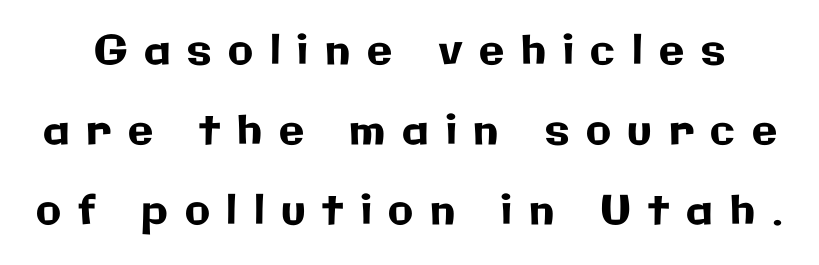
Think of a printed novel: that variable character pitch is what you see here. Nobody drew a line under any word here. Honestly, the letter spacing is so wide it's the main thing you notice. The space between consecutive lines is lavish. Unlike a traditional serif, this face leaves its strokes unadorned.
